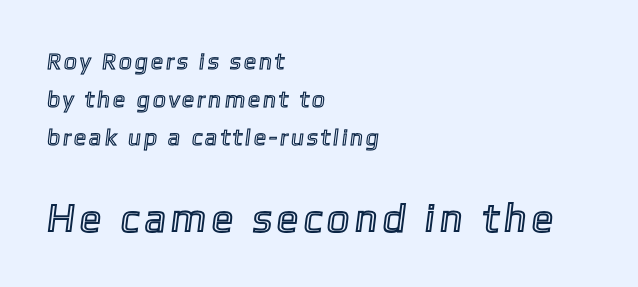
The image shows 40 px condensed type; set left-aligned, normal line spacing (1.65x), unusually wide letter spacing (+0.2 em), not underlined; the second (bottom) block is 1.74x larger; a medium x-height.
